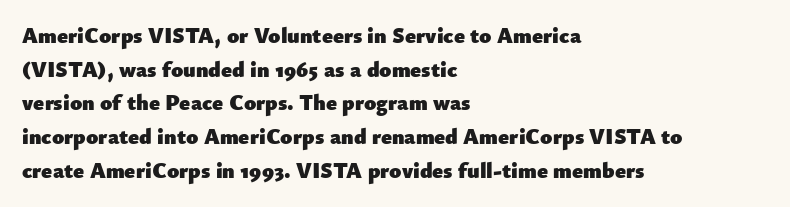
Q: Is the text bold? A: Yes.
Q: Is the text italic (slanted)? A: No, it is upright.
Q: Is the text underlined? A: No.
Q: How is the paragraph aligned? A: Left-aligned.
Q: Is the spacing between letters normal or unusually wide? A: Normal.
Q: Is the spacing between lines tight, normal or loose? A: Normal.
